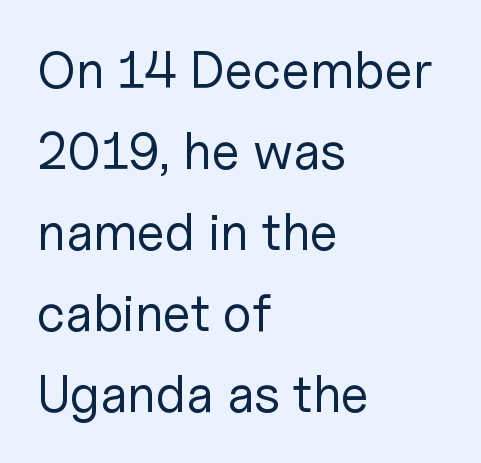
Q: Is the text bold? A: No.
Q: Is the text italic (slanted)? A: No, it is upright.
Q: Is the typeface a serif or a sans-serif typeface? A: Sans-serif.
Q: Is the text underlined? A: No.
Q: How is the paragraph aligned? A: Left-aligned.
Q: Is the spacing between letters normal or unusually wide? A: Normal.
Q: Is the spacing between lines tight, normal or loose? A: Normal.
Q: Width (condensed, normal, or wide)? A: Normal.
Q: Stroke contrast? A: Low.
Q: x-height? A: Medium.
Q: Monospaced? A: No.
